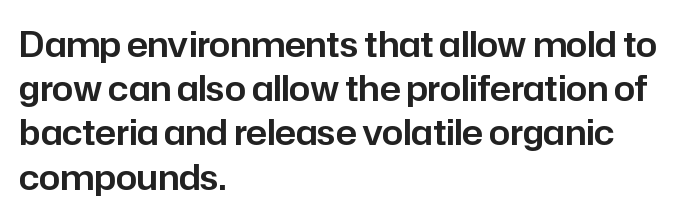
The image shows 34 px sans-serif type, upright; set left-aligned, normal line spacing (1.3x), normal letter spacing, not underlined; low stroke contrast and a medium x-height.
